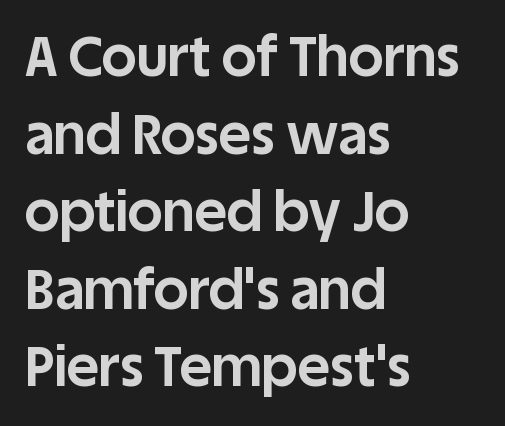
Note: no serifs on the glyphs. These lines carry a lot of weight — the face is fully bold. One glance says typical: line gaps are just what's usual. In terms of letterspacing, this is plain default setting.
